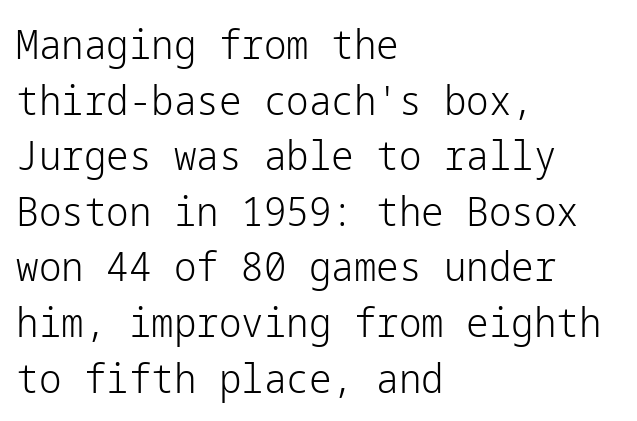
Q: Is the text bold? A: No.
Q: Is the text italic (slanted)? A: No, it is upright.
Q: Is the typeface a serif or a sans-serif typeface? A: Sans-serif.
Q: Is the text underlined? A: No.
Q: How is the paragraph aligned? A: Left-aligned.
Q: Is the spacing between letters normal or unusually wide? A: Normal.
Q: Is the spacing between lines tight, normal or loose? A: Normal.
Q: Width (condensed, normal, or wide)? A: Normal.
Q: Stroke contrast? A: Low.
Q: x-height? A: Medium.
